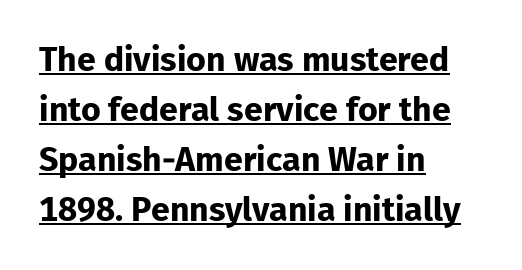
The letters stand straight up with perfectly vertical stems. Caption: standard tracking, unaltered. Vertically, the passage feels balanced, rows spaced as you'd expect. Caption: lettering with a line underneath.
